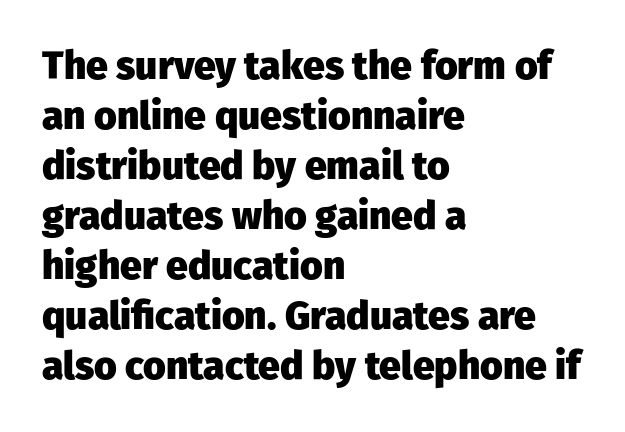
Q: Is the text bold? A: Yes.
Q: Is the text italic (slanted)? A: No, it is upright.
Q: Is the typeface a serif or a sans-serif typeface? A: Sans-serif.
Q: Is the text underlined? A: No.
Q: How is the paragraph aligned? A: Left-aligned.
Q: Is the spacing between letters normal or unusually wide? A: Normal.
Q: Is the spacing between lines tight, normal or loose? A: Normal.
Q: Width (condensed, normal, or wide)? A: Normal.
Q: Stroke contrast? A: Low.
Q: x-height? A: Medium.
Q: Monospaced? A: No.
